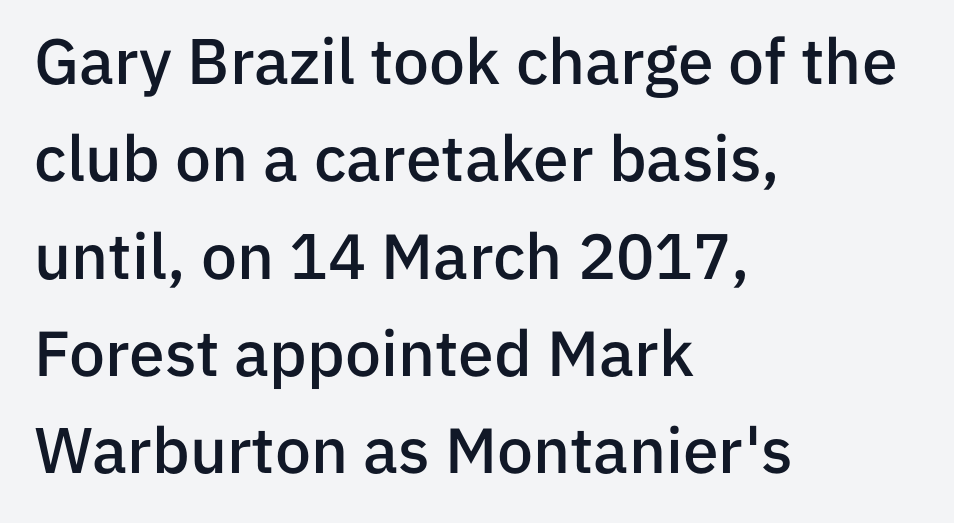
Q: Is the text bold? A: Semi-bold.
Q: Is the text italic (slanted)? A: No, it is upright.
Q: Is the typeface a serif or a sans-serif typeface? A: Sans-serif.
Q: Is the text underlined? A: No.
Q: How is the paragraph aligned? A: Left-aligned.
Q: Is the spacing between letters normal or unusually wide? A: Normal.
Q: Is the spacing between lines tight, normal or loose? A: Normal.
Q: Width (condensed, normal, or wide)? A: Normal.
Q: Stroke contrast? A: Low.
Q: x-height? A: Medium.
Q: Monospaced? A: No.
